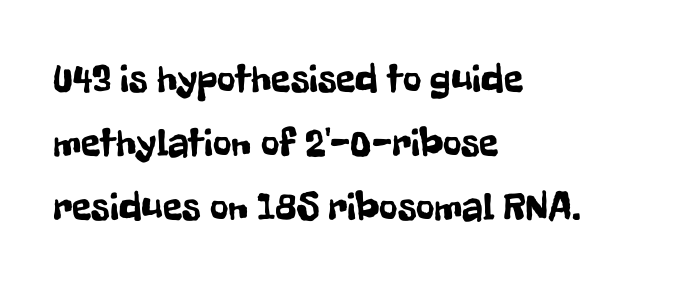
Leading: standard. The text block is weighted toward the left margin, trailing off unevenly rightward. This sample has the flowing, uneven cadence of proportional lettering. Between one letter and the next there's only the usual sliver of space. When letters stand straight like this, we call the style roman or upright. Observe the absence of serifs on each vertical stroke in this sample.
